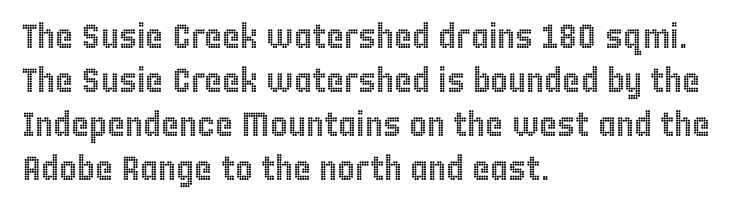
{"italic": "no", "width": "condensed", "x_height": "large", "monospaced": "no", "underline": "no", "align": "left", "line_spacing": "normal", "line_spacing_ratio": 1.29, "letter_spacing": "normal", "letter_spacing_em": 0.0, "glyph_px": 34}
